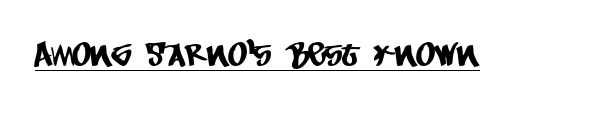
{"serif": "no", "width": "condensed", "stroke_contrast": "low", "x_height": "large", "monospaced": "no", "underline": "yes", "letter_spacing": "normal", "letter_spacing_em": 0.0, "glyph_px": 33}
